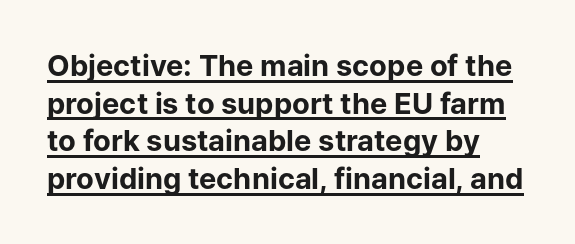
In terms of letterspacing, this is plain default setting. Caption: multi-line text, flush left, ragged right. Honestly, the underline is the first thing you notice here. Notice how the stems are strictly vertical — no italics here. In terms of leading, this rendering sits right in the middle. Compared with an ordinary text face, these strokes are far heavier — a full bold.
